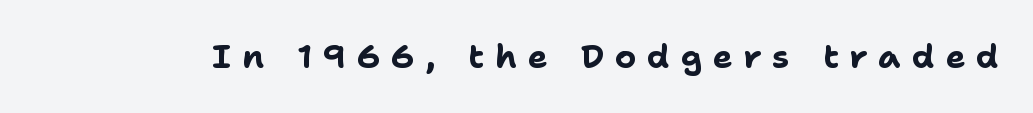
Ascenders rise straight up at ninety degrees. Beneath every word, the page is bare. Is the letter spacing exaggerated? Yes — the characters are pushed far apart. The sample has been set heavy, in full bold.
